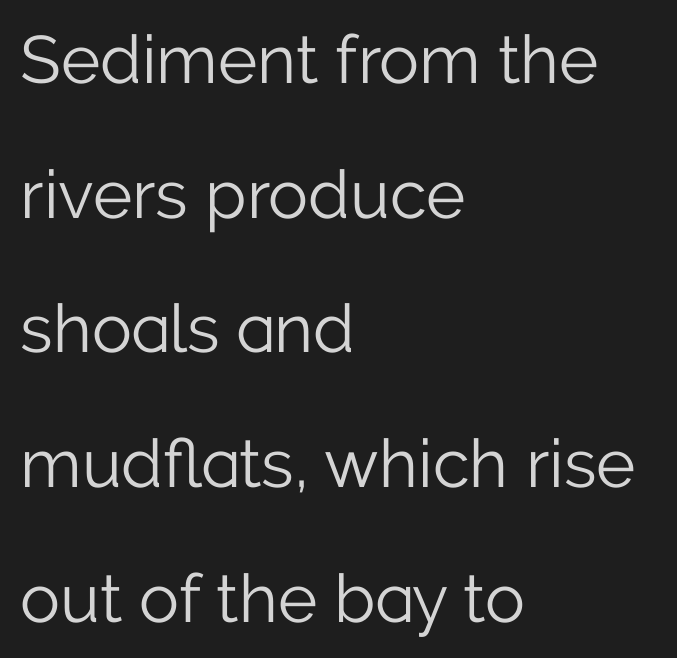
Q: Is the text bold? A: No.
Q: Is the text italic (slanted)? A: No, it is upright.
Q: Is the typeface a serif or a sans-serif typeface? A: Sans-serif.
Q: Is the text underlined? A: No.
Q: How is the paragraph aligned? A: Left-aligned.
Q: Is the spacing between letters normal or unusually wide? A: Normal.
Q: Is the spacing between lines tight, normal or loose? A: Loose.
Q: Width (condensed, normal, or wide)? A: Normal.
Q: Stroke contrast? A: Low.
Q: x-height? A: Medium.
Q: Monospaced? A: No.
